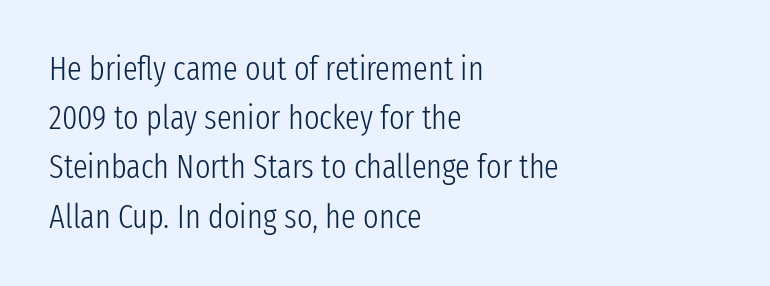
{"serif": "no", "italic": "no", "bold": "no", "weight": "light", "width": "condensed", "stroke_contrast": "low", "x_height": "medium", "monospaced": "no", "underline": "no", "align": "left", "line_spacing": "normal", "line_spacing_ratio": 1.49, "letter_spacing": "normal", "letter_spacing_em": 0.0, "glyph_px": 33}
